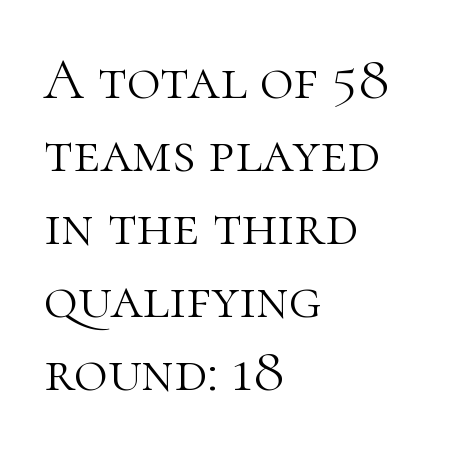
Is there any slant? The stems are plumb. Default kerning and tracking; the words read as compact shapes. The strokes are not fattened; the text isn't bold. Teacher's note: observe the even left margin — that is flush-left alignment.
